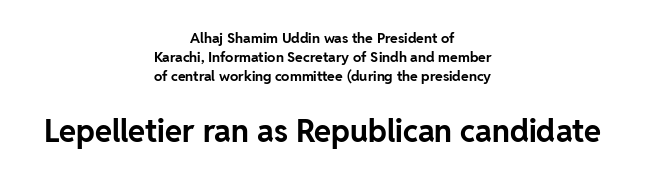
Chunky letters — that's bold for sure. The typesetter chose a symmetrical, centered arrangement here. Standard letterfit; no display-style spreading of the glyphs. Typesetter's note — lower block bumped up in size, upper block left smaller.
